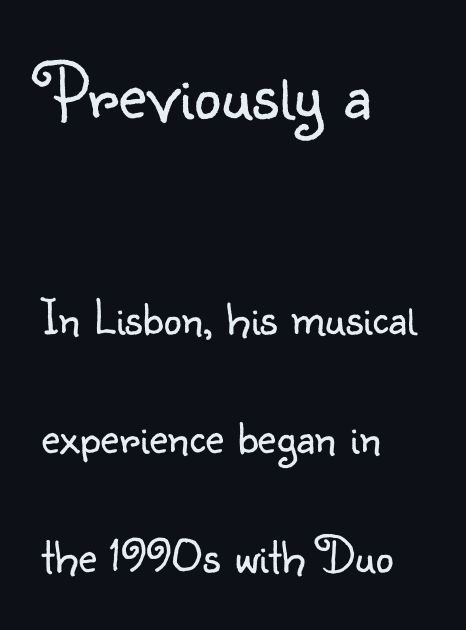
Caption: standard tracking, unaltered. Posture: straight, roman, zero tilt. The rendering uses a large line-height, opening up the rows. I'd call this a sans setting — the letters go barefoot. The more generous point size was reserved for the upper chunk. Caption: multi-line text, flush left, ragged right.
